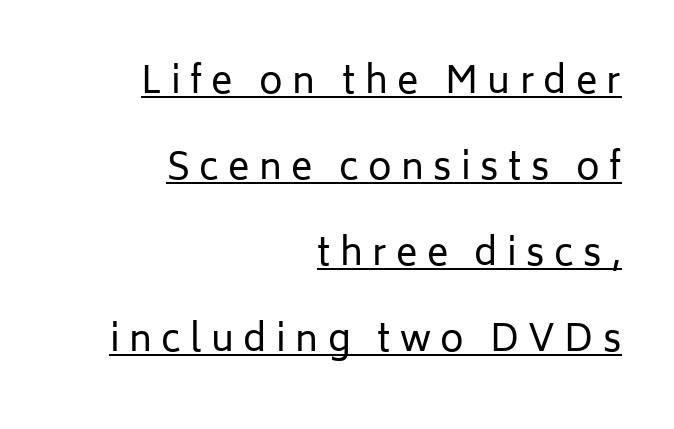
The face used here is a sans, in the tradition of grotesques and geometrics. The line texture is sparse and dotted thanks to wide tracking. The glyphs are accompanied by a horizontal stroke just below them. The passage is arranged like a letterhead date or caption credit — flush right. The cut favours lightness, reaching ordinary text weight at its darkest. Widely set lines give the paragraph a tall, airy silhouette.
